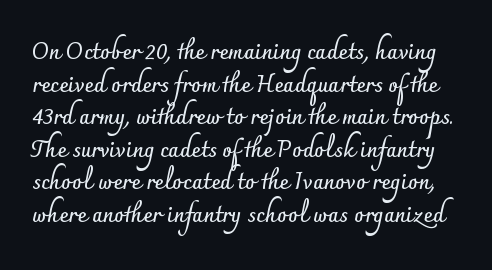
Glance below the letters and you will spot only blank space. As a designer I'd log this as weight 700, bold. Inter-character spacing is left at the font's built-in metrics. The passage shown stacks its lines at a standard gap.
